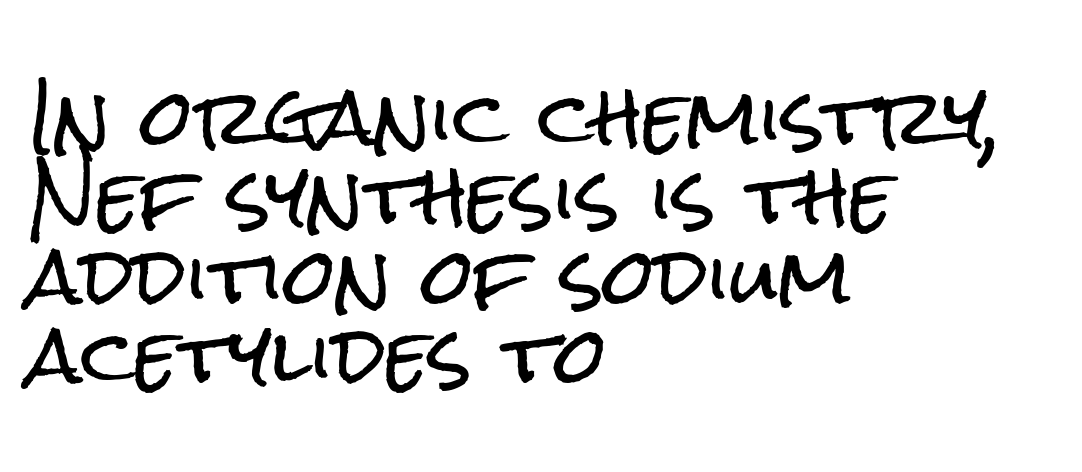
Q: Is the text italic (slanted)? A: No, it is upright.
Q: Is the typeface a serif or a sans-serif typeface? A: Sans-serif.
Q: Is the text underlined? A: No.
Q: How is the paragraph aligned? A: Left-aligned.
Q: Is the spacing between letters normal or unusually wide? A: Normal.
Q: Is the spacing between lines tight, normal or loose? A: Tight.
Q: Width (condensed, normal, or wide)? A: Condensed.
Q: Stroke contrast? A: Low.
Q: x-height? A: Medium.
Q: Monospaced? A: No.
